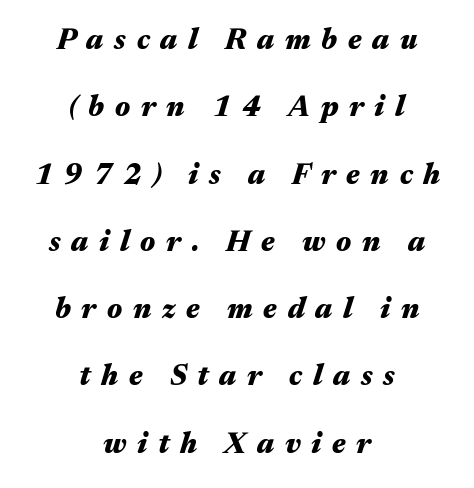
One-word summary of the alignment: center. The gap between lines stays unmarked. Glyph-to-glyph distance is far greater than everyday printed text. There's an unmistakable incline to the writing here. Character widths vary here, with narrow letters taking less room than wide ones. Interline gaps are noticeably wide in this sample.
